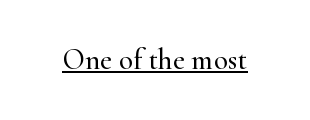
{"serif": "yes", "italic": "no", "width": "normal", "stroke_contrast": "high", "x_height": "small", "monospaced": "no", "underline": "yes", "letter_spacing": "normal", "letter_spacing_em": 0.0, "glyph_px": 29}
